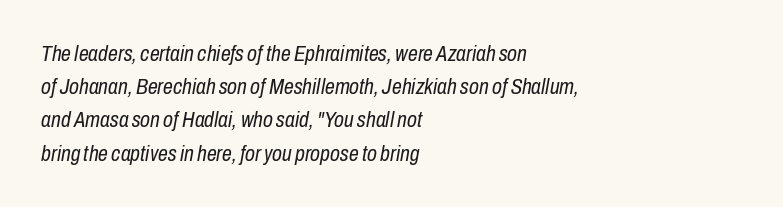
{"italic": "yes", "lean": "right", "slant_degrees": 10, "bold": "no", "underline": "no", "align": "left", "line_spacing": "normal", "line_spacing_ratio": 1.51, "letter_spacing": "normal", "letter_spacing_em": 0.0, "glyph_px": 22}
